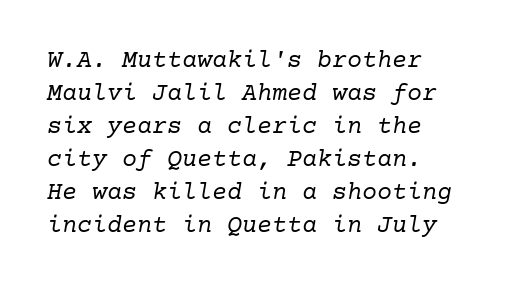
Q: Is the text bold? A: No.
Q: Is the text italic (slanted)? A: Yes, it leans right by about 10 degrees.
Q: Is the text underlined? A: No.
Q: How is the paragraph aligned? A: Left-aligned.
Q: Is the spacing between letters normal or unusually wide? A: Normal.
Q: Is the spacing between lines tight, normal or loose? A: Normal.
